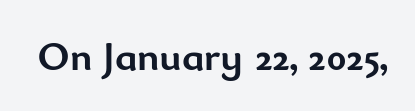
Here the glyphs are tracked normally, forming tight word shapes. The letters advance in unequal steps, a hallmark of proportional type. Honestly, there is no underline to notice here at all. The lettering stays uniformly vertical, giving the passage a roman look.
